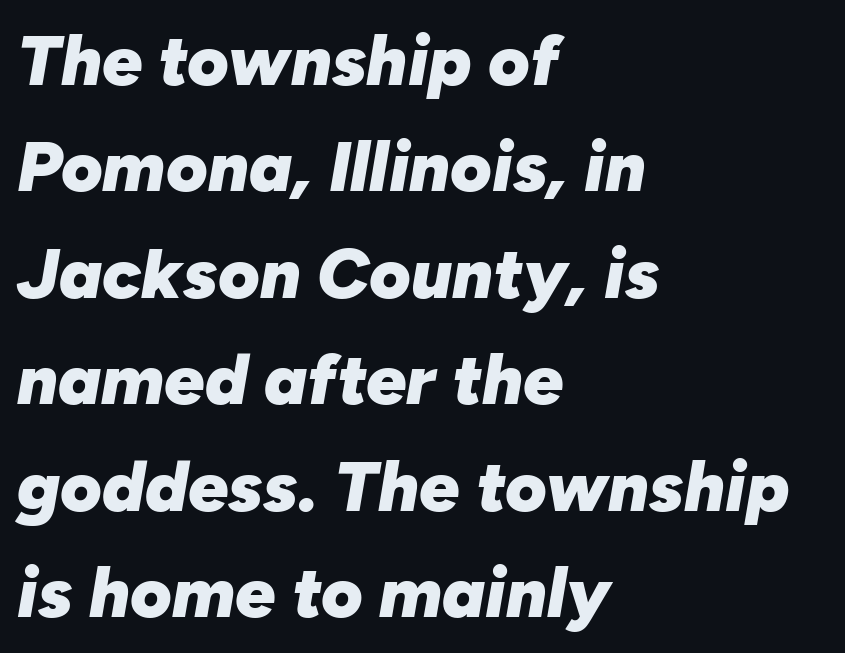
Q: Is the text bold? A: Yes.
Q: Is the text italic (slanted)? A: Yes, it leans right by about 10 degrees.
Q: Is the text underlined? A: No.
Q: How is the paragraph aligned? A: Left-aligned.
Q: Is the spacing between letters normal or unusually wide? A: Normal.
Q: Is the spacing between lines tight, normal or loose? A: Normal.
Q: Width (condensed, normal, or wide)? A: Normal.
Q: Stroke contrast? A: Low.
Q: x-height? A: Medium.
Q: Monospaced? A: No.
